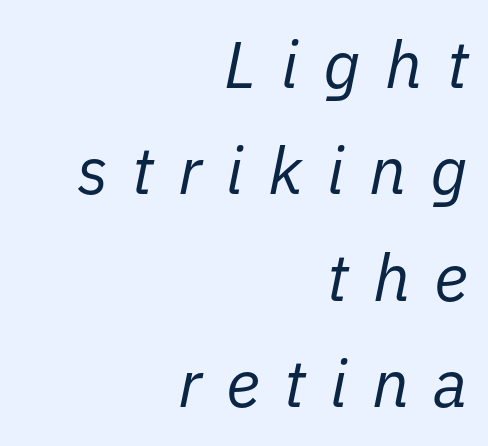
Q: Is the text bold? A: No.
Q: Is the text italic (slanted)? A: Yes, it leans right by about 11 degrees.
Q: Is the text underlined? A: No.
Q: How is the paragraph aligned? A: Right-aligned.
Q: Is the spacing between letters normal or unusually wide? A: Unusually wide.
Q: Is the spacing between lines tight, normal or loose? A: Normal.
Q: Width (condensed, normal, or wide)? A: Normal.
Q: Stroke contrast? A: Low.
Q: x-height? A: Medium.
Q: Monospaced? A: No.
